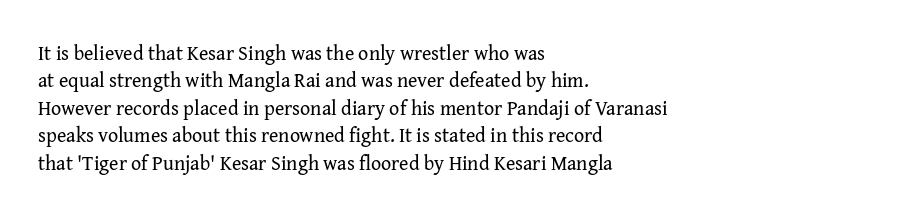
Q: Is the text bold? A: No.
Q: Is the text italic (slanted)? A: No, it is upright.
Q: Is the text underlined? A: No.
Q: How is the paragraph aligned? A: Left-aligned.
Q: Is the spacing between letters normal or unusually wide? A: Normal.
Q: Is the spacing between lines tight, normal or loose? A: Normal.
